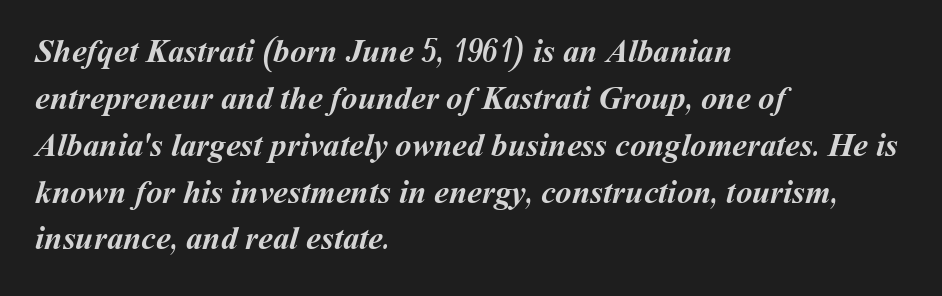
The image shows 33 px semibold type; set left-aligned, normal line spacing (1.42x), normal letter spacing, not underlined; medium stroke contrast and a medium x-height.
